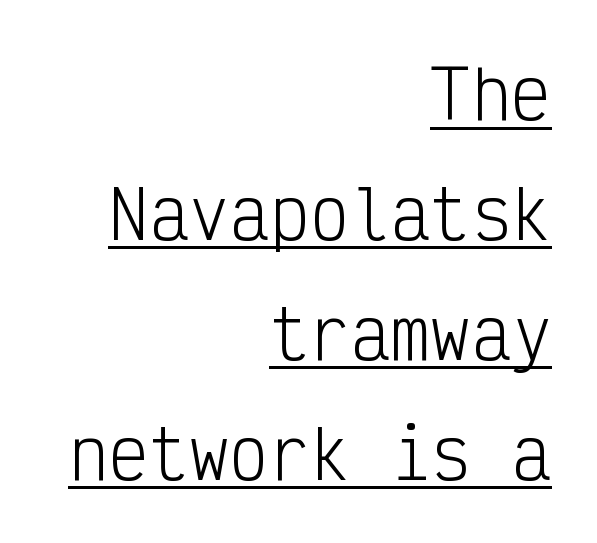
The compositor pushed each line to the right boundary. The letters stand straight up with perfectly vertical stems. The horizontal fit of the characters is conventional and even. No extra ink here — the face is not bold. Spacing verdict: monospaced, one width for all characters. These characters rest on top of a visible drawn line.
